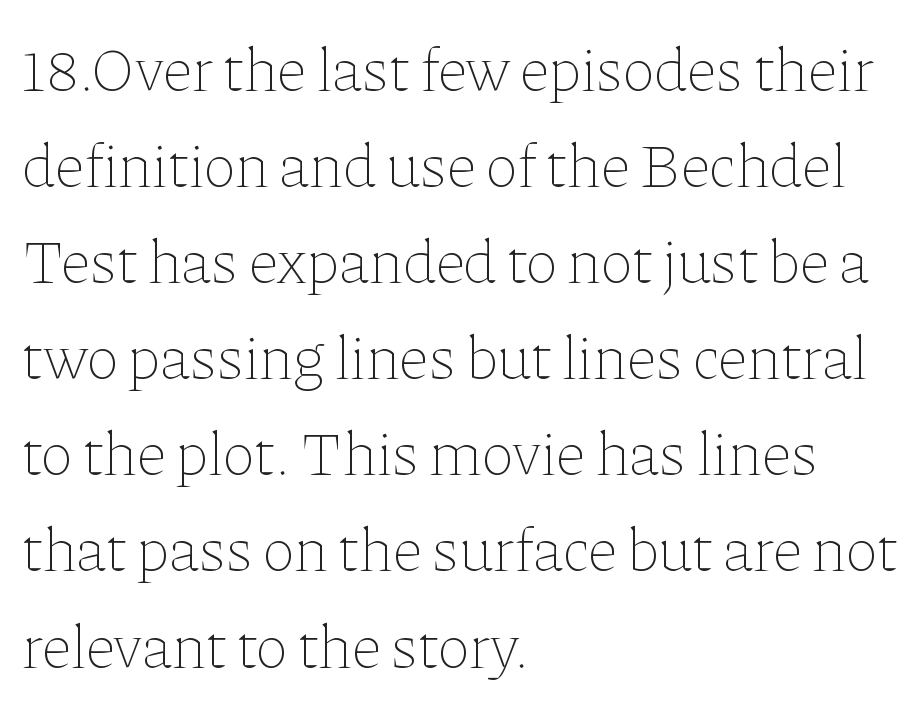
The image shows 62 px thin type, upright; set left-aligned, normal line spacing (1.55x), normal letter spacing, not underlined; low stroke contrast and a medium x-height.
